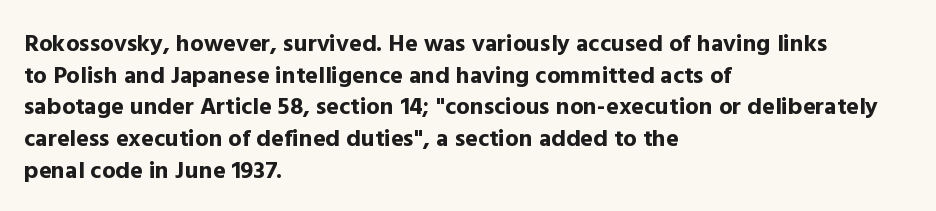
{"italic": "no", "bold": "yes", "underline": "no", "align": "left", "line_spacing": "normal", "line_spacing_ratio": 1.32, "letter_spacing": "normal", "letter_spacing_em": 0.0, "glyph_px": 24}
